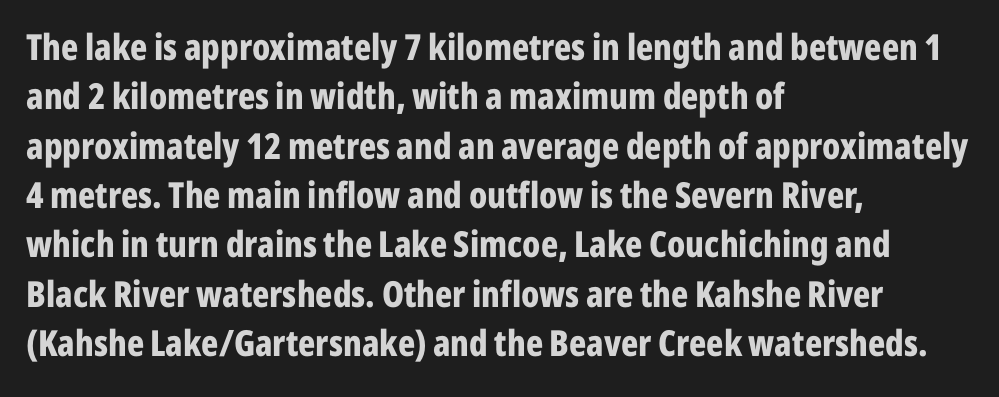
Q: Is the text bold? A: Yes.
Q: Is the text italic (slanted)? A: No, it is upright.
Q: Is the typeface a serif or a sans-serif typeface? A: Sans-serif.
Q: Is the text underlined? A: No.
Q: How is the paragraph aligned? A: Left-aligned.
Q: Is the spacing between letters normal or unusually wide? A: Normal.
Q: Is the spacing between lines tight, normal or loose? A: Normal.
Q: Width (condensed, normal, or wide)? A: Condensed.
Q: Stroke contrast? A: Low.
Q: x-height? A: Medium.
Q: Monospaced? A: No.
